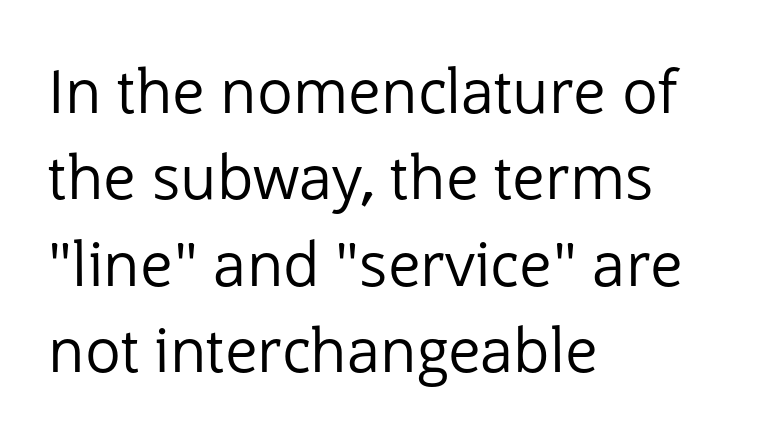
{"serif": "no", "italic": "no", "bold": "no", "weight": "regular", "width": "normal", "stroke_contrast": "low", "x_height": "medium", "monospaced": "no", "underline": "no", "align": "left", "line_spacing": "normal", "line_spacing_ratio": 1.44, "letter_spacing": "normal", "letter_spacing_em": 0.0, "glyph_px": 60}
